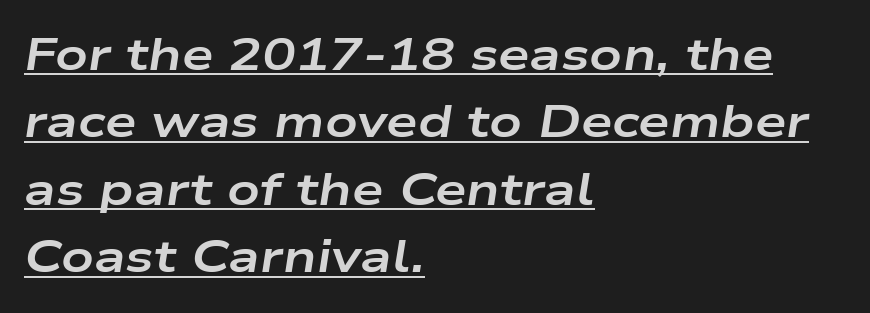
Caption: standard tracking, unaltered. Summary of weight: heavy, a full bold. Varying glyph widths throughout — classic text-font behaviour. The whole block is typeset with a tilt.
